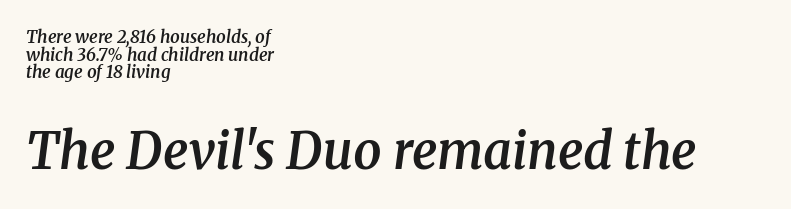
Clear beneath every line of the passage. This sample trades vertical openness for compactness between lines. The font's italic variant was chosen for this text. These lines are set flush left with a ragged right edge. The rendering keeps characters at their native spacing. Two sizes are in play, and the larger belongs to the second block.
